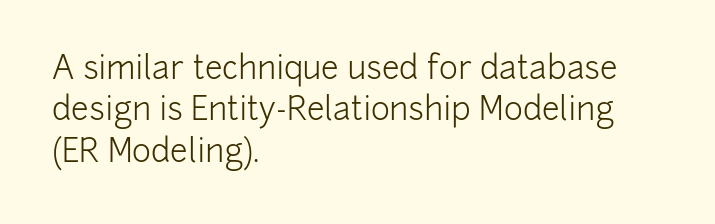
The image shows 32 px light sans-serif type, upright; set left-aligned, normal line spacing (1.29x), normal letter spacing, not underlined; low stroke contrast and a medium x-height.
